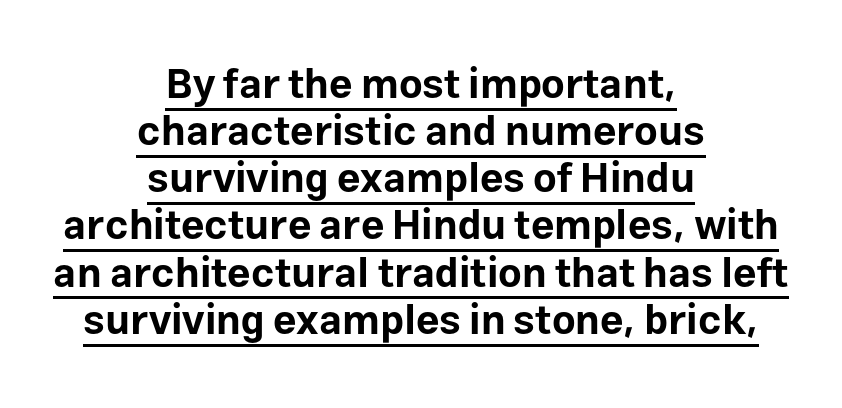
{"serif": "no", "italic": "no", "bold": "yes", "weight": "bold", "width": "normal", "stroke_contrast": "low", "x_height": "medium", "monospaced": "no", "underline": "yes", "align": "center", "line_spacing": "tight", "line_spacing_ratio": 1.15, "letter_spacing": "normal", "letter_spacing_em": 0.0, "glyph_px": 41}
